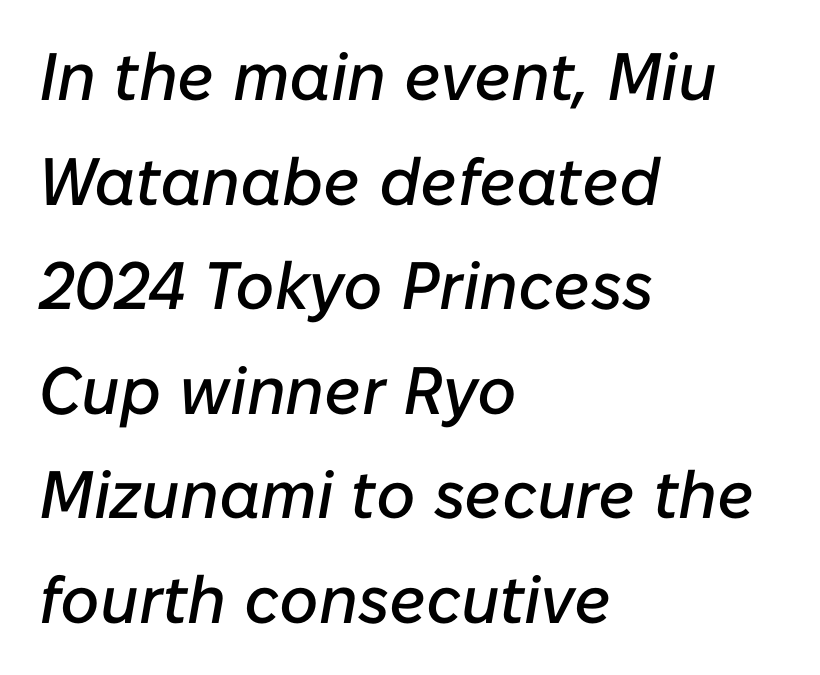
Leading matches the norm, producing a regular column. This is oblique type, the kind used for emphasis or titles. The lines in this sample share a left origin and differ only in where they stop. Just letters on the line, the space beneath them empty. Honestly, the letter spacing is just normal — you wouldn't notice it. The face used here is proportionally spaced, like ordinary book or web type.
